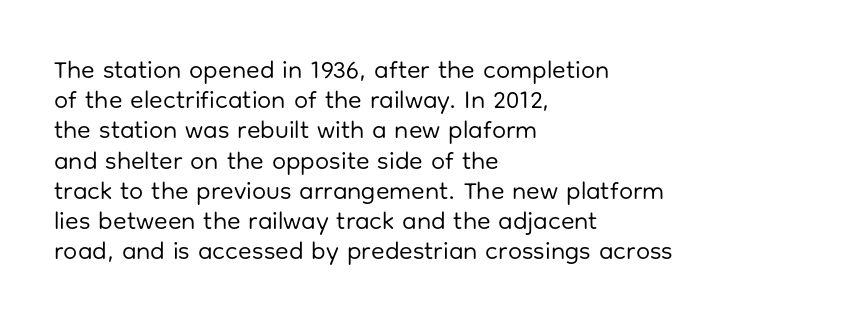
{"italic": "no", "bold": "no", "underline": "no", "align": "left", "line_spacing_ratio": 1.21, "letter_spacing": "normal", "letter_spacing_em": 0.0, "glyph_px": 25}
